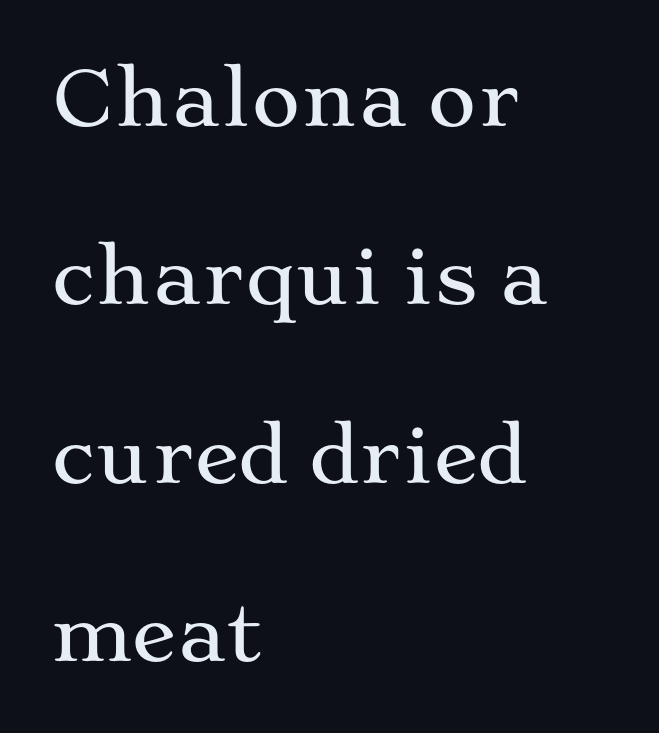
Is this a fixed-width face? No — the glyphs have proportional, varying widths. To sum up the face: it has serifs. Honestly, there is no underline to notice here at all. Designer's note — italics off, roman on.
